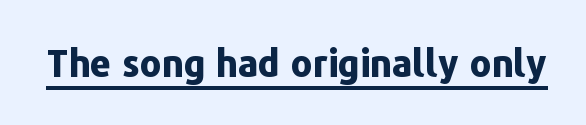
{"serif": "no", "italic": "no", "bold": "yes", "weight": "bold", "width": "normal", "stroke_contrast": "low", "x_height": "medium", "monospaced": "no", "underline": "yes", "letter_spacing": "normal", "letter_spacing_em": 0.0, "glyph_px": 37}
